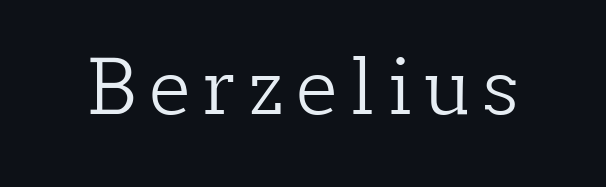
Q: Is the text bold? A: No.
Q: Is the text italic (slanted)? A: No, it is upright.
Q: Is the typeface a serif or a sans-serif typeface? A: Serif.
Q: Is the text underlined? A: No.
Q: Width (condensed, normal, or wide)? A: Normal.
Q: Stroke contrast? A: Low.
Q: x-height? A: Medium.
Q: Monospaced? A: No.
